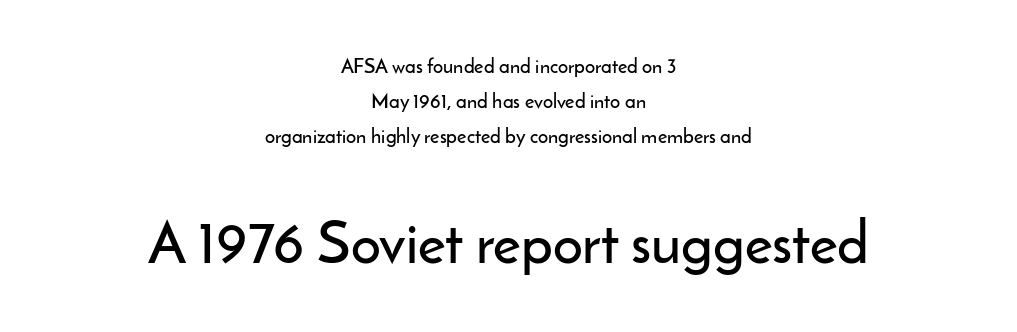
The image shows 59 px sans-serif type, upright; set centered, line spacing 1.74x, normal letter spacing, not underlined; the second (bottom) block is 2.95x larger; low stroke contrast and a small x-height.
